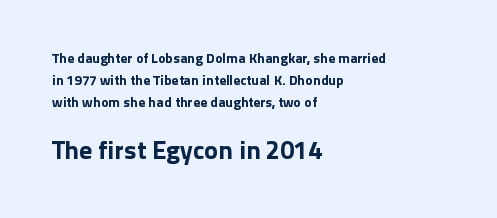
{"italic": "no", "underline": "no", "align": "left", "line_spacing": "normal", "line_spacing_ratio": 1.57, "letter_spacing": "normal", "letter_spacing_em": 0.0, "larger_block": "second", "size_ratio": 1.86, "glyph_px": 26}
